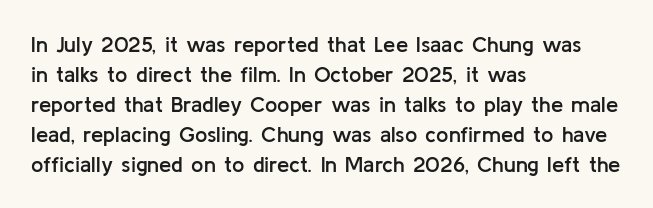
In terms of letterspacing, this is plain default setting. Underlining? Definitely not there. The rendering anchors every line to the left-hand side. Style check: upright.
